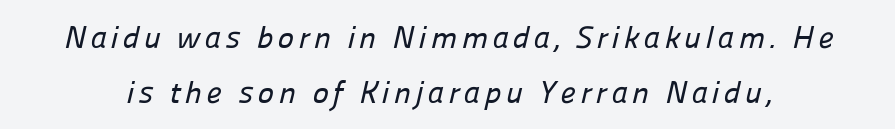
The type family on display is of the sans-serif kind. Looks like regular typesetting: each glyph gets only the width it needs. Rule under the text: the space is simply empty.
